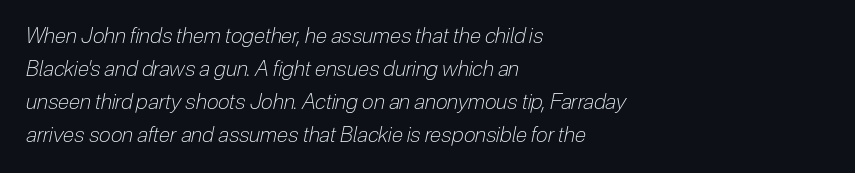
Q: Is the text bold? A: No.
Q: Is the text italic (slanted)? A: Yes, it leans right by about 12 degrees.
Q: Is the text underlined? A: No.
Q: How is the paragraph aligned? A: Left-aligned.
Q: Is the spacing between letters normal or unusually wide? A: Normal.
Q: Is the spacing between lines tight, normal or loose? A: Normal.
